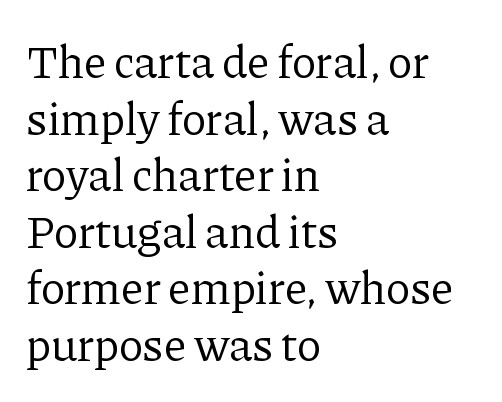
{"serif": "yes", "italic": "no", "bold": "no", "weight": "regular", "width": "normal", "stroke_contrast": "low", "x_height": "medium", "monospaced": "no", "underline": "no", "align": "left", "line_spacing_ratio": 1.23, "letter_spacing": "normal", "letter_spacing_em": 0.0, "glyph_px": 46}
